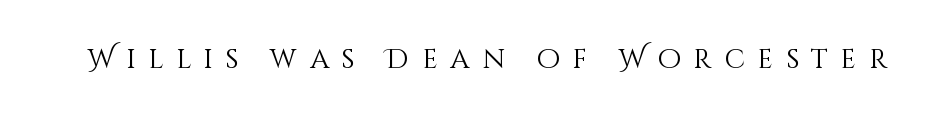
{"italic": "no", "bold": "no", "underline": "no", "letter_spacing": "wide", "letter_spacing_em": 0.47, "glyph_px": 27}
